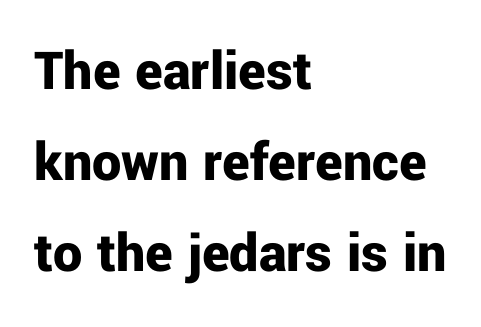
The image shows 58 px bold sans-serif type, upright; set left-aligned, normal line spacing (1.57x), normal letter spacing, not underlined; low stroke contrast and a medium x-height.
